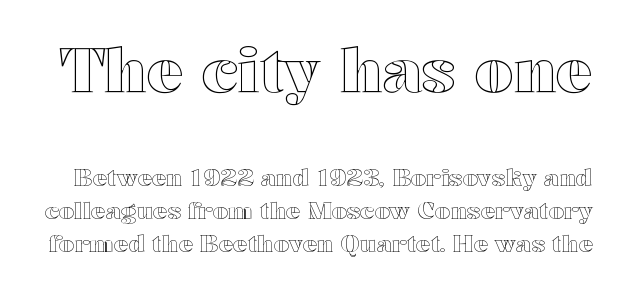
Observe the ordinary spacing: letters are neighbours, not strangers. Visually, the top section dominates because its glyphs are scaled up. The type sits square on the baseline with zero lean. Vertically, the passage feels balanced, rows spaced as you'd expect. Note the varied advance widths — an 'i' is clearly narrower than an 'm'.
